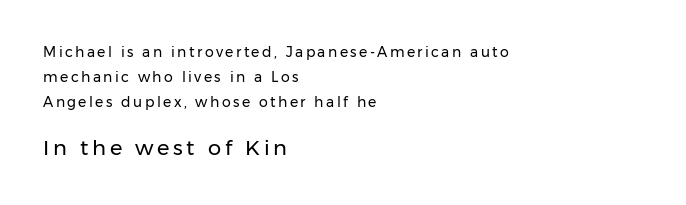
Q: Is the text bold? A: No.
Q: Is the text italic (slanted)? A: No, it is upright.
Q: Is the text underlined? A: No.
Q: How is the paragraph aligned? A: Left-aligned.
Q: Which block of text is set in a larger size, the first (top) or the second (bottom)? A: The second (bottom) one.
